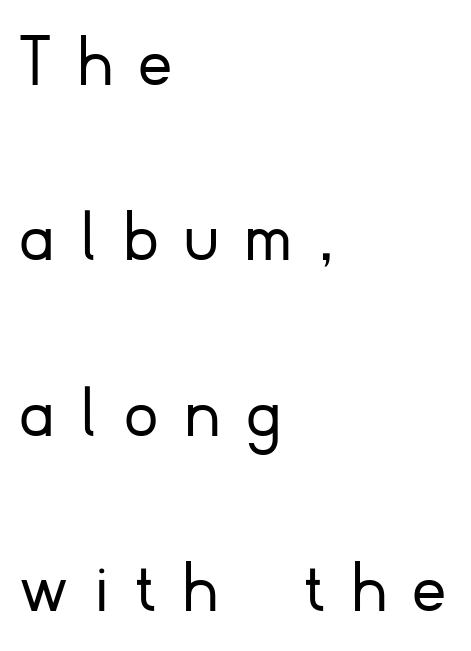
The image shows 79 px light sans-serif type, upright; set left-aligned, loose line spacing (2.22x), unusually wide letter spacing (+0.36 em), not underlined; low stroke contrast and a small x-height.
